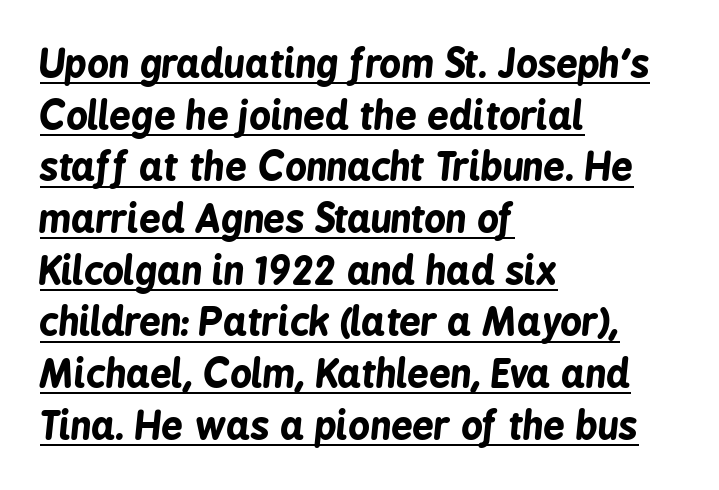
Looks like someone drew a line under every word here. Caption: standard tracking, unaltered. The paragraph has a hard left edge and a soft right edge. Character widths vary here, with narrow letters taking less room than wide ones. If you measured baseline to baseline, you'd find a middling distance.
